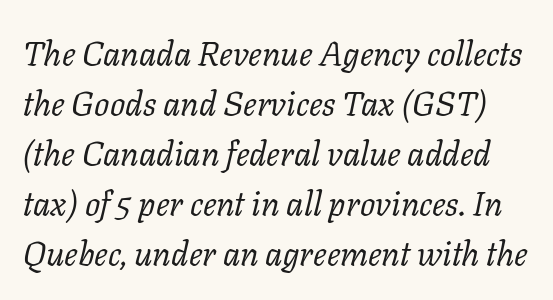
The face used here is proportionally spaced, like ordinary book or web type. Counters stay open thanks to moderate or lighter strokes. These lines are composed in type with serifs. Underlining? Definitely not there. The line-height multiplier appears to be the usual default.
